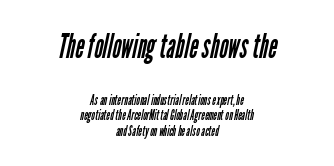
{"serif": "no", "bold": "no", "weight": "regular", "width": "condensed", "stroke_contrast": "low", "x_height": "medium", "monospaced": "no", "underline": "no", "align": "center", "line_spacing": "tight", "line_spacing_ratio": 1.13, "letter_spacing": "normal", "letter_spacing_em": 0.0, "larger_block": "first", "size_ratio": 2.43, "glyph_px": 34}
